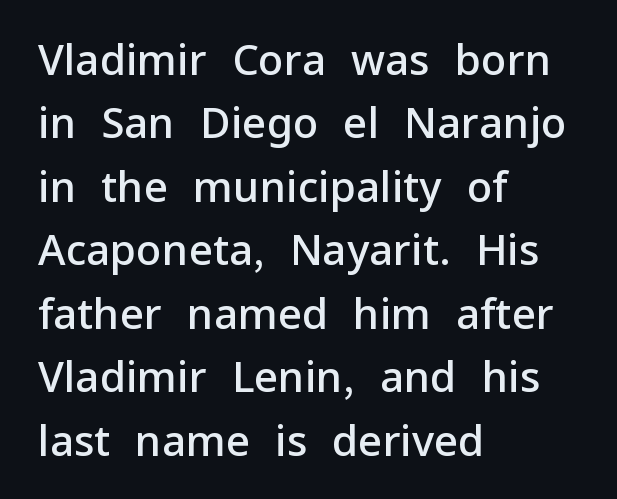
The image shows 42 px semibold sans-serif type, upright; set left-aligned, normal line spacing (1.51x), normal letter spacing, not underlined; low stroke contrast and a medium x-height.
